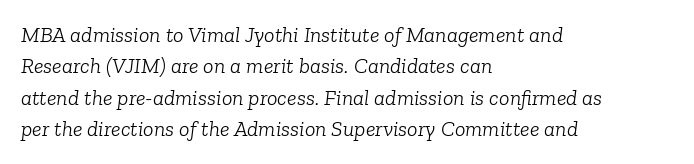
{"italic": "yes", "lean": "right", "slant_degrees": 6, "bold": "no", "underline": "no", "align": "left", "line_spacing": "normal", "line_spacing_ratio": 1.43, "letter_spacing": "normal", "letter_spacing_em": 0.0, "glyph_px": 22}
